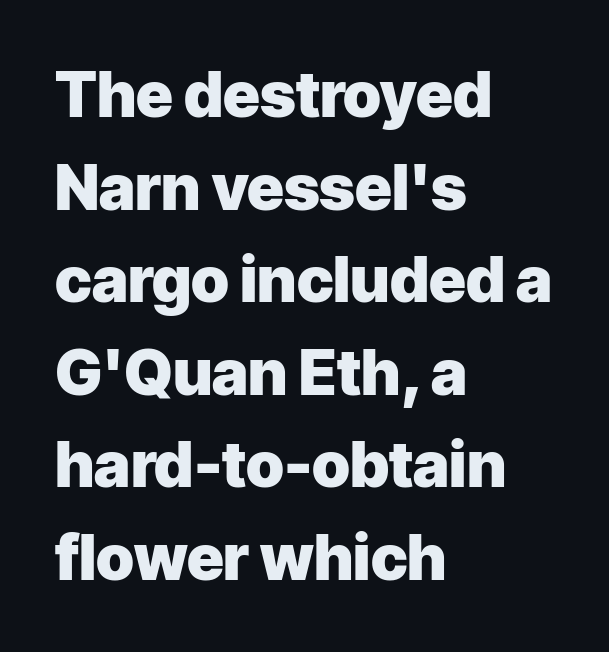
{"serif": "no", "italic": "no", "bold": "yes", "weight": "heavy", "width": "normal", "stroke_contrast": "low", "x_height": "medium", "monospaced": "no", "underline": "no", "align": "left", "line_spacing": "normal", "line_spacing_ratio": 1.47, "letter_spacing": "normal", "letter_spacing_em": 0.0, "glyph_px": 63}
